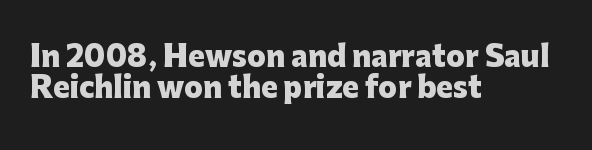
{"serif": "no", "italic": "no", "bold": "yes", "weight": "heavy", "width": "normal", "stroke_contrast": "low", "x_height": "medium", "monospaced": "no", "underline": "no", "align": "left", "line_spacing": "tight", "line_spacing_ratio": 1.09, "letter_spacing": "normal", "letter_spacing_em": 0.0, "glyph_px": 28}
